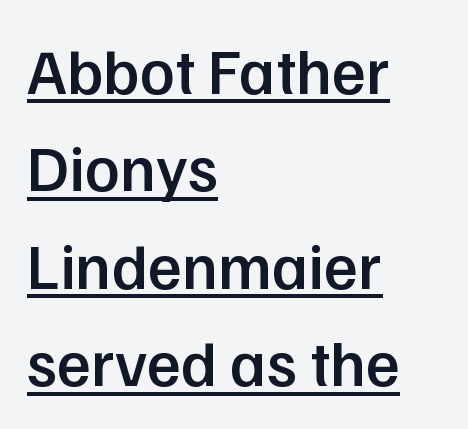
What weight is shown? A semibold, between regular and bold. These lines keep a tight, regular rhythm from letter to letter. Students, observe: this is what conventionally led text looks like. Looks like someone drew a line under every word here. This sample has the flowing, uneven cadence of proportional lettering. Line starts are locked; line ends wander.
